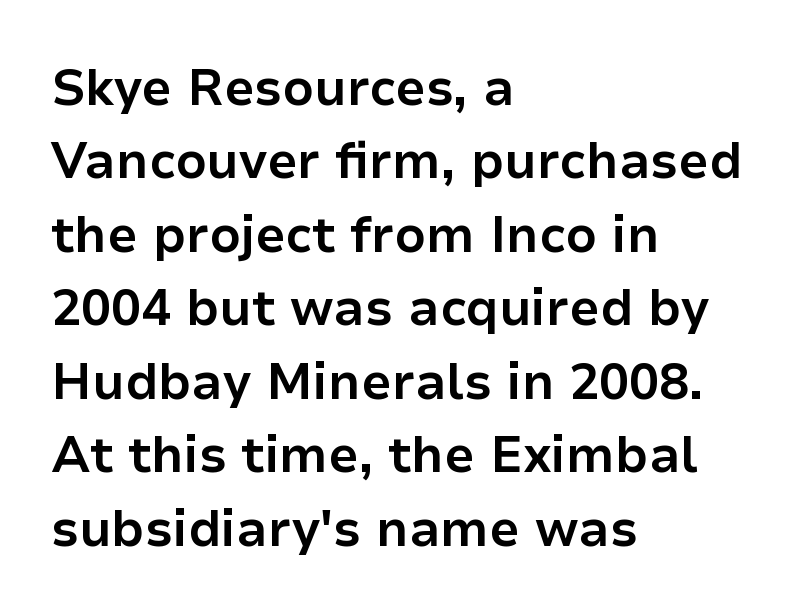
Emphasis by weight is at full strength: bold. In terms of posture, this sample is upright. Descenders are the only things crossing below the line. The glyphs in this specimen are sans serif. The setting favours the left margin, as ordinary paragraphs usually do.
